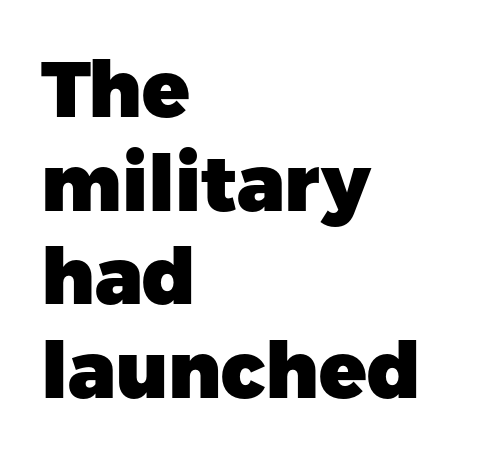
The characters display no serif detailing; their extremities are plain. Characters follow at the spacing the type designer built in. This sample uses an upright cut, with every glyph sitting square on the baseline. Thick stems and heavy bowls — unmistakably bold. Clear beneath every line of the passage. These lines are rendered in a variable-pitch font.
